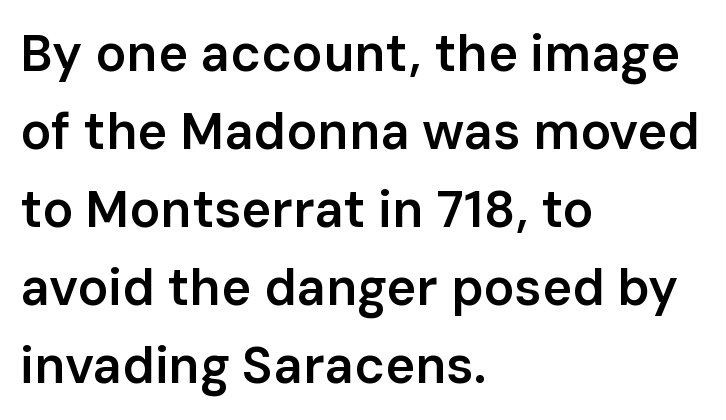
Q: Is the text bold? A: Semi-bold.
Q: Is the text italic (slanted)? A: No, it is upright.
Q: Is the typeface a serif or a sans-serif typeface? A: Sans-serif.
Q: Is the text underlined? A: No.
Q: How is the paragraph aligned? A: Left-aligned.
Q: Is the spacing between letters normal or unusually wide? A: Normal.
Q: Is the spacing between lines tight, normal or loose? A: Normal.
Q: Width (condensed, normal, or wide)? A: Normal.
Q: Stroke contrast? A: Low.
Q: x-height? A: Medium.
Q: Monospaced? A: No.
